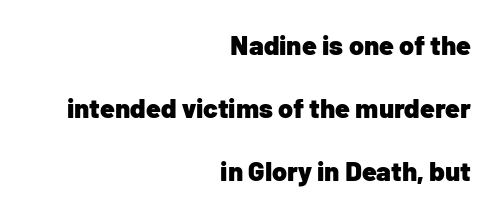
{"italic": "no", "bold": "yes", "underline": "no", "align": "right", "line_spacing": "loose", "line_spacing_ratio": 2.34, "letter_spacing": "normal", "letter_spacing_em": 0.0, "glyph_px": 27}
